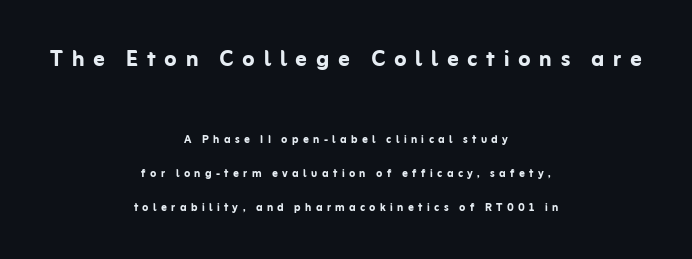
Casual observation: everything's sitting right in the middle. Regarding serifs, this sample does without them. Honestly, there is no underline to notice here at all. Whoever set this chose breathing room over compactness in the vertical rhythm.
